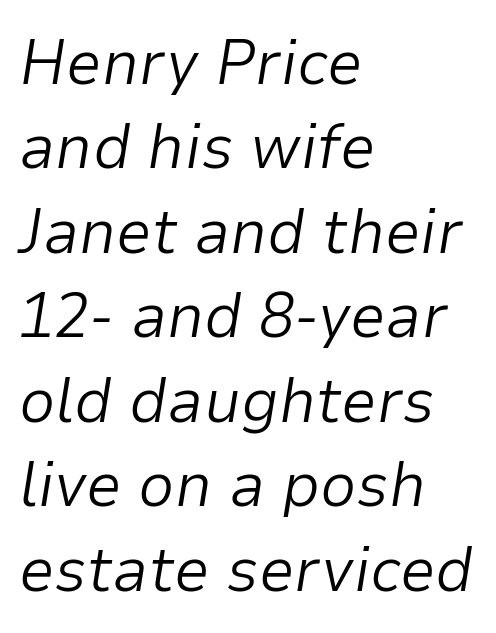
The image shows 64 px light type, italic (leaning right); set left-aligned, normal line spacing (1.32x), normal letter spacing, not underlined; low stroke contrast and a medium x-height.
